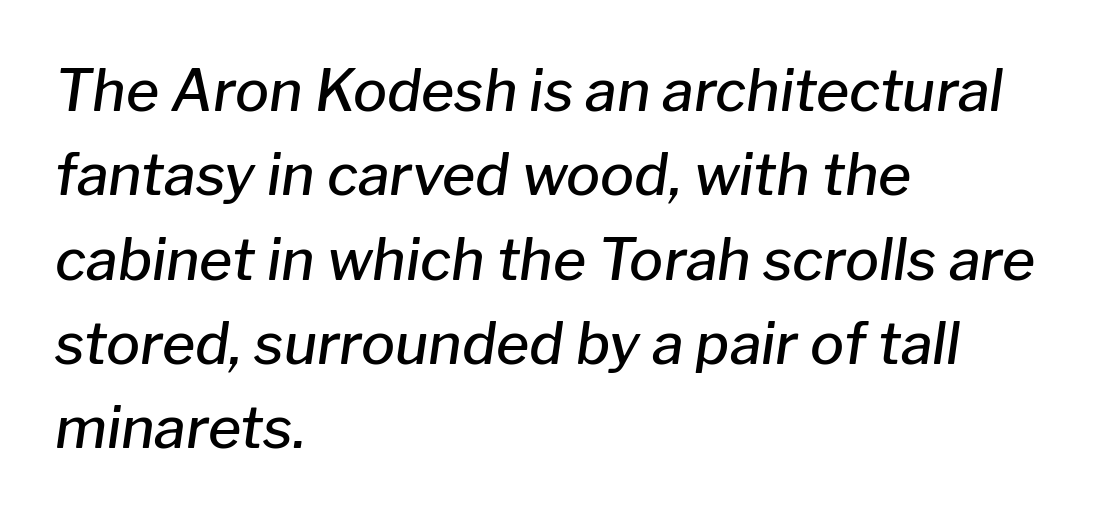
Q: Is the text bold? A: Semi-bold.
Q: Is the text italic (slanted)? A: Yes, it leans right by about 8 degrees.
Q: Is the text underlined? A: No.
Q: How is the paragraph aligned? A: Left-aligned.
Q: Is the spacing between letters normal or unusually wide? A: Normal.
Q: Is the spacing between lines tight, normal or loose? A: Normal.
Q: Width (condensed, normal, or wide)? A: Normal.
Q: Stroke contrast? A: Low.
Q: x-height? A: Medium.
Q: Monospaced? A: No.
